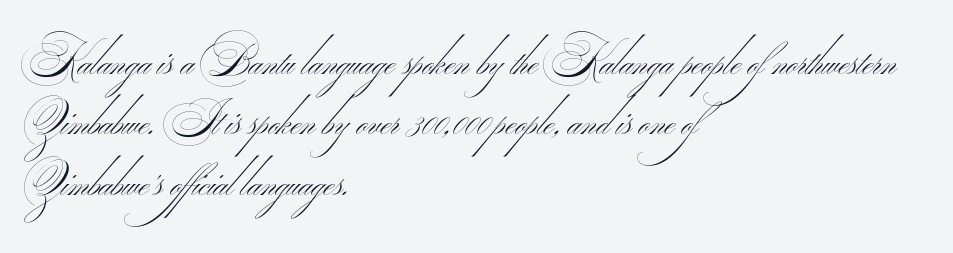
Note the varied advance widths — an 'i' is clearly narrower than an 'm'. The baseline area is clear. Visually the block forms a straight wall on the left and a jagged coastline on the right. Is the stroke heavy? The answer is a plain regular-or-lighter.
